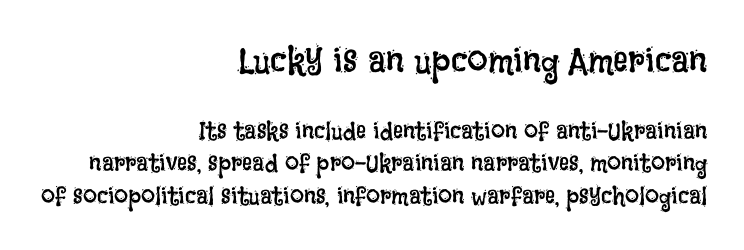
The image shows 37 px regular-weight, condensed type, upright; set right-aligned, normal line spacing (1.3x), normal letter spacing, not underlined; the first (top) block is 1.48x larger; low stroke contrast and a large x-height.
